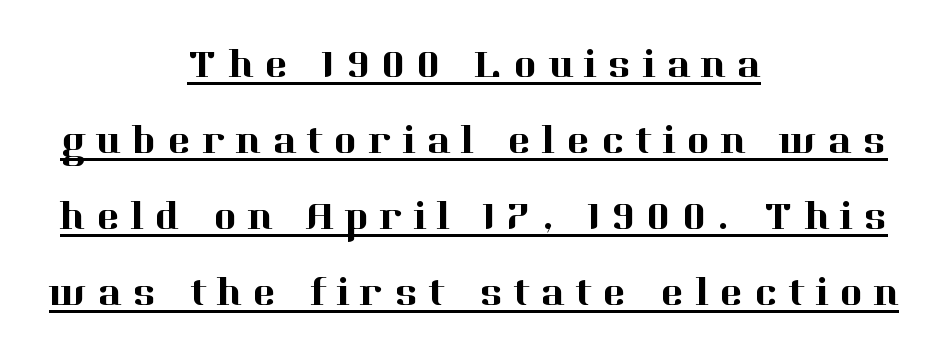
{"serif": "yes", "italic": "no", "width": "normal", "stroke_contrast": "high", "x_height": "medium", "monospaced": "no", "underline": "yes", "align": "center", "line_spacing": "loose", "line_spacing_ratio": 1.9, "letter_spacing": "wide", "letter_spacing_em": 0.27, "glyph_px": 40}
